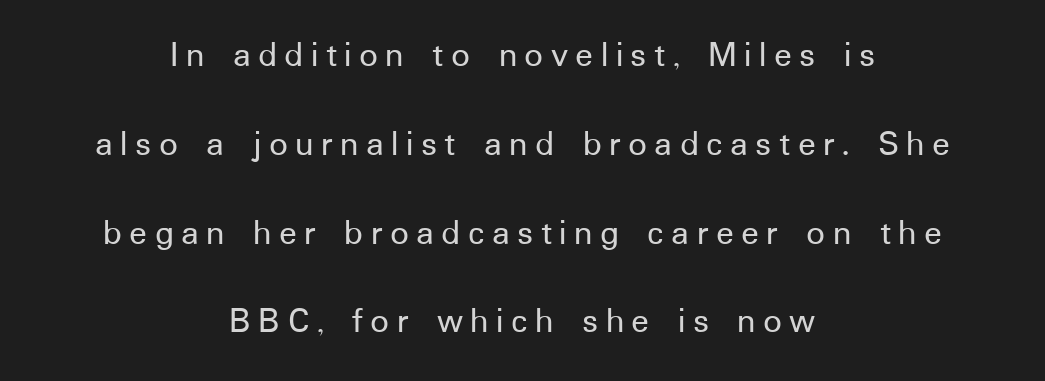
Q: Is the text italic (slanted)? A: No, it is upright.
Q: Is the typeface a serif or a sans-serif typeface? A: Sans-serif.
Q: Is the text underlined? A: No.
Q: How is the paragraph aligned? A: Centered.
Q: Is the spacing between letters normal or unusually wide? A: Unusually wide.
Q: Is the spacing between lines tight, normal or loose? A: Loose.
Q: Width (condensed, normal, or wide)? A: Normal.
Q: Stroke contrast? A: Low.
Q: x-height? A: Medium.
Q: Monospaced? A: No.
